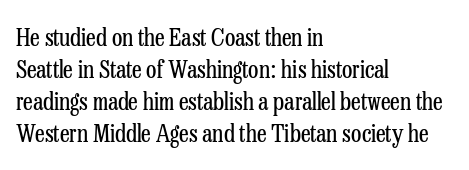
The strip under each line holds only bare page. You could call the tracking neutral — neither tight nor loose. Where is the straight margin? On the left. Upright lettering throughout. The weight tops out at a normal text grade.
